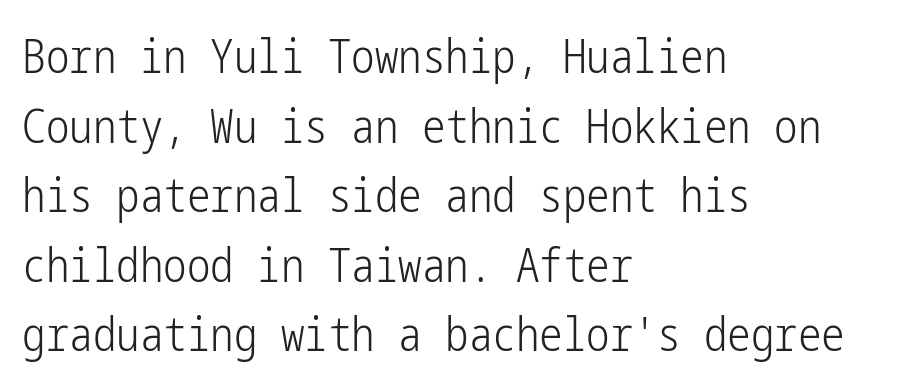
The image shows 47 px light, condensed sans-serif type, upright; set left-aligned, normal line spacing (1.48x), normal letter spacing, not underlined; low stroke contrast and a medium x-height.
